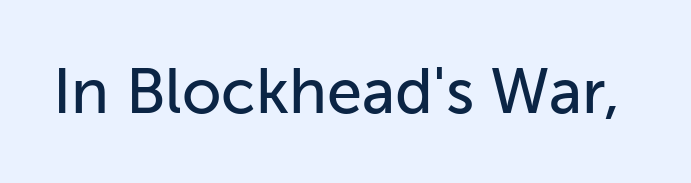
The image shows 63 px sans-serif type, upright; set normal letter spacing, not underlined; low stroke contrast and a medium x-height.
